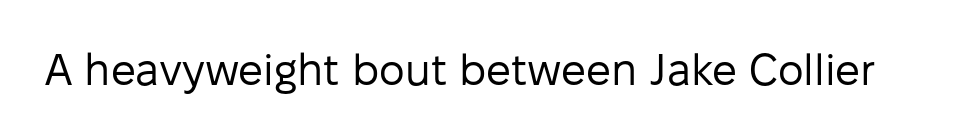
The image shows 44 px regular-weight sans-serif type, upright; set normal letter spacing, not underlined; low stroke contrast and a medium x-height.
